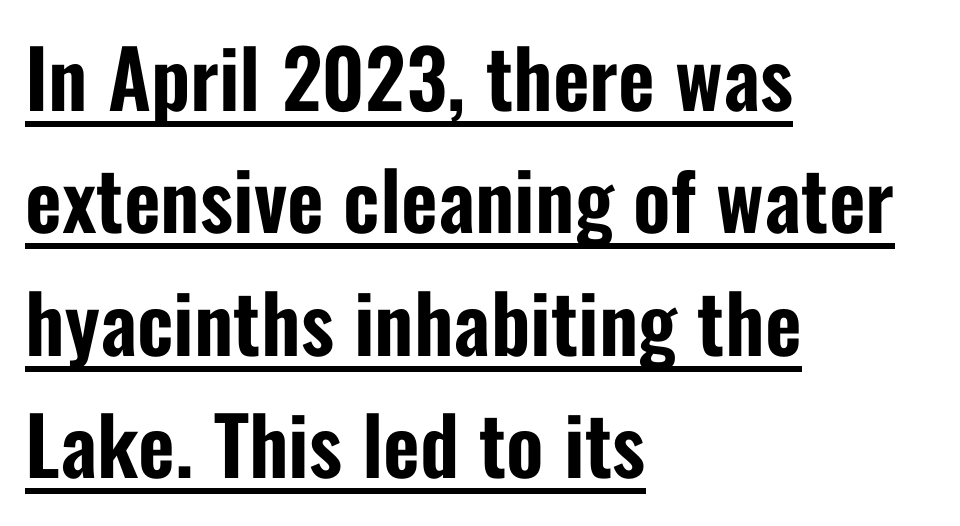
{"serif": "no", "italic": "no", "width": "condensed", "stroke_contrast": "low", "x_height": "medium", "monospaced": "no", "underline": "yes", "align": "left", "line_spacing": "normal", "line_spacing_ratio": 1.53, "letter_spacing": "normal", "letter_spacing_em": 0.0, "glyph_px": 80}
